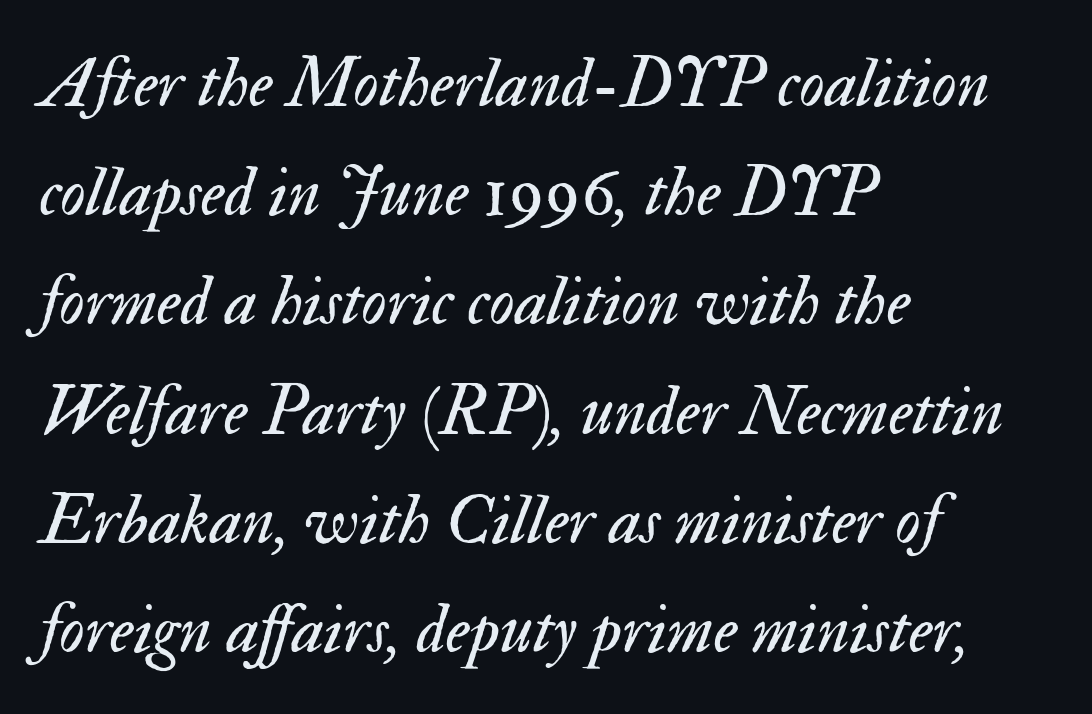
Nobody touched the tracking dial on this one. This sample uses an oblique cut, with every glyph tilted off the vertical. Leading: standard. Each stroke keeps to a modest, everyday thickness or less. Typeset ragged right — the left edge is the straight one. These lines are rendered in a variable-pitch font.
